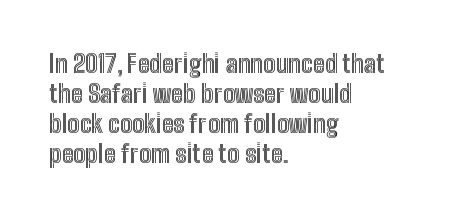
The image shows 24 px text type, upright; set left-aligned, normal line spacing (1.25x), normal letter spacing, not underlined.
